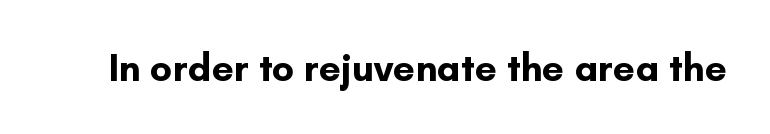
The image shows 39 px bold sans-serif type, upright; set normal letter spacing, not underlined; low stroke contrast and a small x-height.
